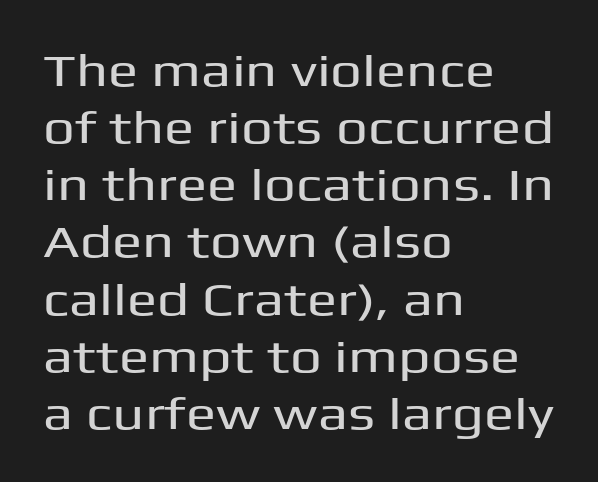
Lines of text with bare space underneath. Is this a fixed-width face? No — the glyphs have proportional, varying widths. The letters stand straight up with perfectly vertical stems. Type style note: lacks serifs. If you measured baseline to baseline, you'd find a middling distance. Leftover space on each line is placed entirely after the last word.
